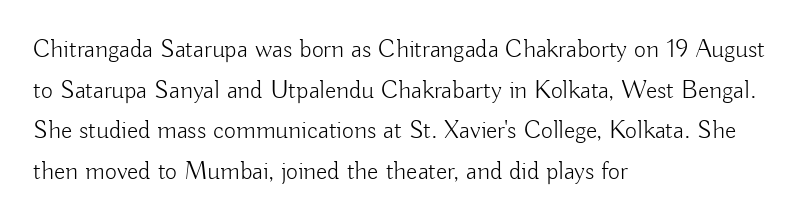
{"italic": "no", "bold": "no", "underline": "no", "align": "left", "line_spacing": "normal", "line_spacing_ratio": 1.56, "letter_spacing": "normal", "letter_spacing_em": 0.0, "glyph_px": 26}
